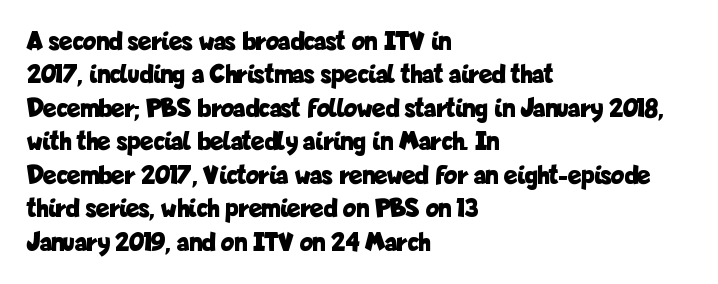
{"italic": "no", "bold": "yes", "underline": "no", "align": "left", "line_spacing_ratio": 1.24, "letter_spacing": "normal", "letter_spacing_em": 0.0, "glyph_px": 27}
